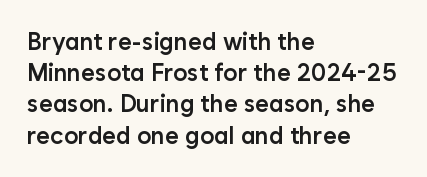
{"italic": "no", "bold": "semi", "underline": "no", "align": "left", "line_spacing": "normal", "line_spacing_ratio": 1.3, "letter_spacing": "normal", "letter_spacing_em": 0.0, "glyph_px": 24}
